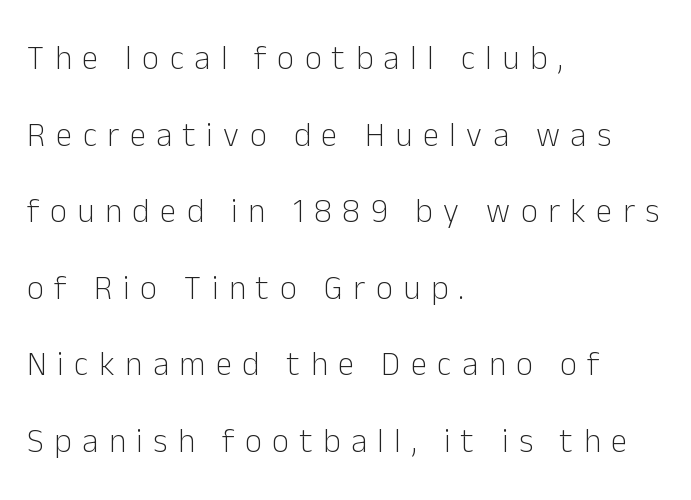
The rendering anchors every line to the left-hand side. Varying glyph widths throughout — classic text-font behaviour. Summary of vertical rhythm: relaxed, with wide interline spacing. The space directly below the letters is spotless. Tracking value appears strongly positive — letters spread wide.
